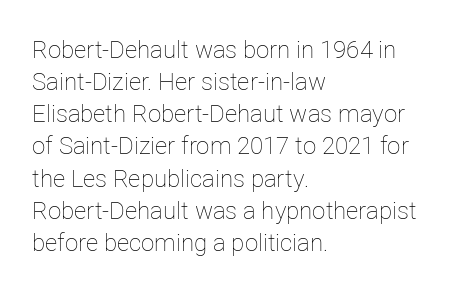
The image shows 24 px text type, upright; set left-aligned, normal line spacing (1.34x), normal letter spacing, not underlined.
